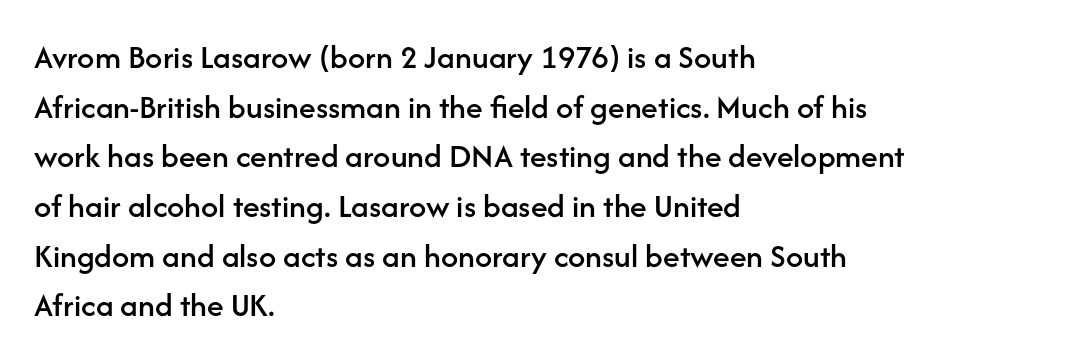
Regular leading. The type sits square on the baseline with zero lean. Check under the words: just untouched page. These lines keep a tight, regular rhythm from letter to letter.
